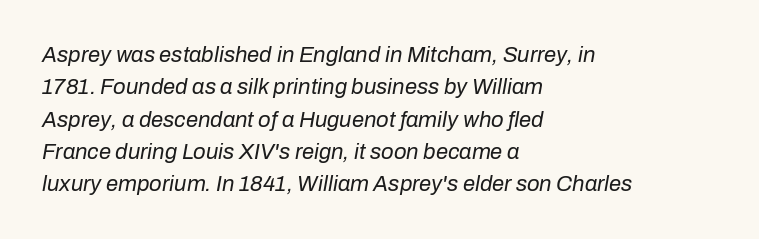
The leading is moderate, giving the passage an even texture. The letters are slanted; this is an italic face. Each line starts at the same left margin while the right side varies. The words here are not underlined. Compared with typical body copy, the letter spacing here is the same. Stems and bowls with no extra thickness — not bold.
